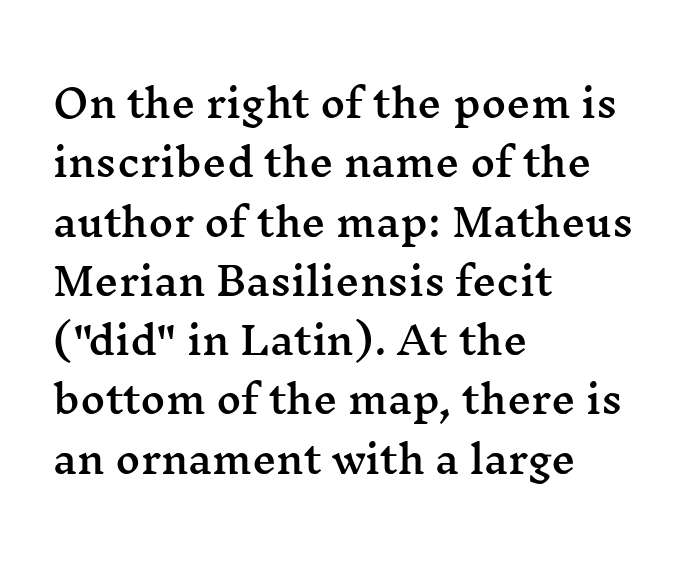
Spacing between characters is what you'd get straight out of the box. A bare baseline throughout the passage. Rendered with straight, roman letterforms. Small tapered or slab feet sit at the stroke ends, so this counts as serif. Note the varied advance widths — an 'i' is clearly narrower than an 'm'. The rendering uses a moderate line-height, typical for paragraphs.
